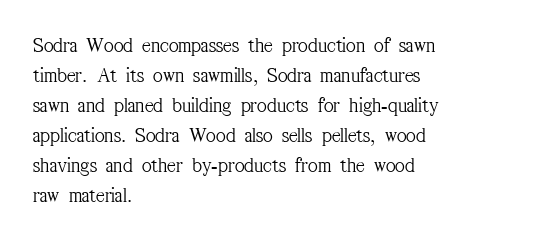
Q: Is the text bold? A: No.
Q: Is the text italic (slanted)? A: No, it is upright.
Q: Is the text underlined? A: No.
Q: How is the paragraph aligned? A: Left-aligned.
Q: Is the spacing between letters normal or unusually wide? A: Normal.
Q: Is the spacing between lines tight, normal or loose? A: Normal.
